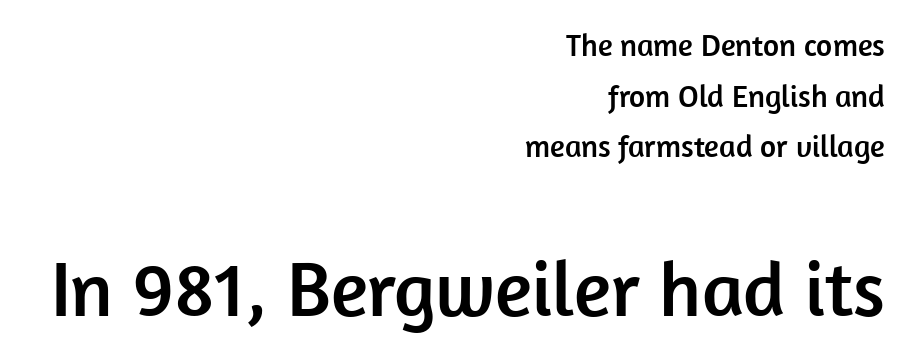
Look at the bottom of the vertical strokes: they stop flat, with no serifs. Which of the two is more prominent by size? The second, at the bottom. The specimen reads as upright at a glance. Underline: absent. Does the leading feel generous? No, just average.
